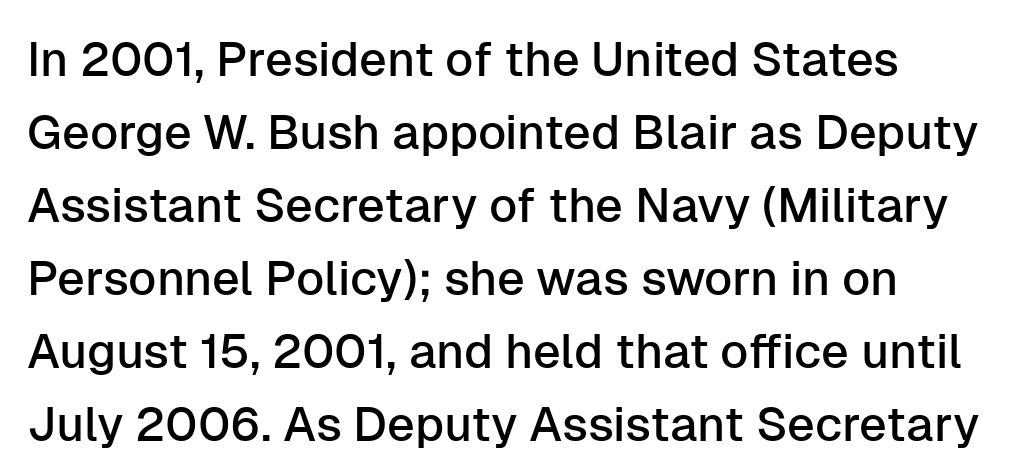
{"serif": "no", "italic": "no", "width": "normal", "stroke_contrast": "low", "x_height": "medium", "monospaced": "no", "underline": "no", "line_spacing": "normal", "line_spacing_ratio": 1.52, "letter_spacing": "normal", "letter_spacing_em": 0.0, "glyph_px": 48}
